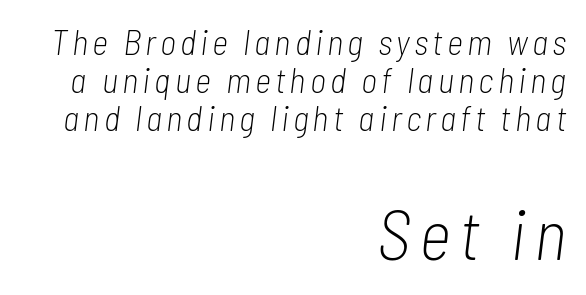
Q: Is the text bold? A: No.
Q: Is the text italic (slanted)? A: Yes, it leans right by about 7 degrees.
Q: Is the text underlined? A: No.
Q: How is the paragraph aligned? A: Right-aligned.
Q: Is the spacing between lines tight, normal or loose? A: Tight.
Q: Which block of text is set in a larger size, the first (top) or the second (bottom)? A: The second (bottom) one.
Q: Width (condensed, normal, or wide)? A: Condensed.
Q: Stroke contrast? A: Low.
Q: x-height? A: Medium.
Q: Monospaced? A: No.
